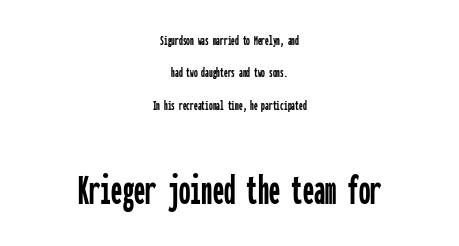
The gaps between neighbouring characters are ordinary and unremarkable. Ascenders rise straight up at ninety degrees. Reading down the block, each line starts at a different indent, mirrored at its end. The designer went with a sans here, leaving each stem footless. Words float on clear page, feet unadorned.
